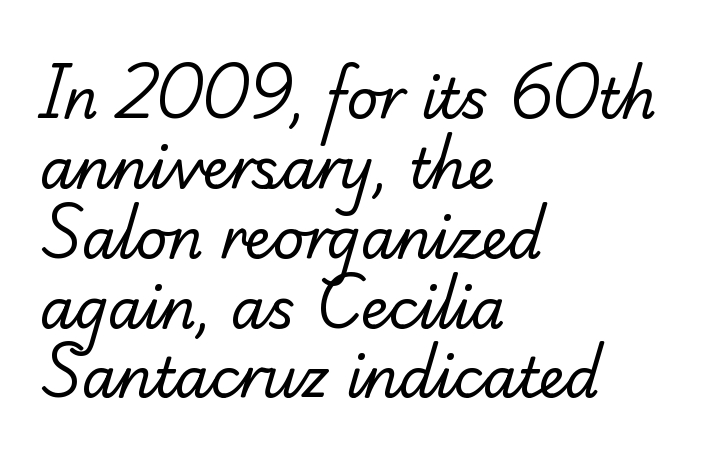
The image shows 55 px regular-weight serif type; set left-aligned, normal line spacing (1.27x), normal letter spacing, not underlined; low stroke contrast and a small x-height.
